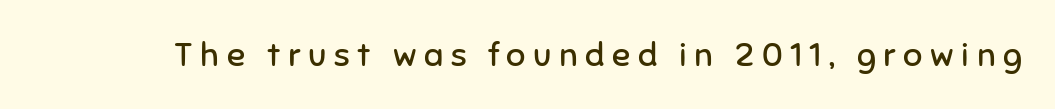
The image shows 34 px regular-weight sans-serif type, upright; set unusually wide letter spacing (+0.22 em), not underlined; low stroke contrast and a medium x-height.
